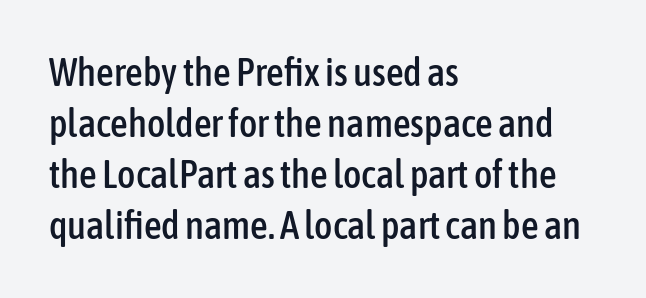
Q: Is the text italic (slanted)? A: No, it is upright.
Q: Is the typeface a serif or a sans-serif typeface? A: Sans-serif.
Q: Is the text underlined? A: No.
Q: How is the paragraph aligned? A: Left-aligned.
Q: Is the spacing between letters normal or unusually wide? A: Normal.
Q: Is the spacing between lines tight, normal or loose? A: Normal.
Q: Width (condensed, normal, or wide)? A: Condensed.
Q: Stroke contrast? A: Low.
Q: x-height? A: Medium.
Q: Monospaced? A: No.
